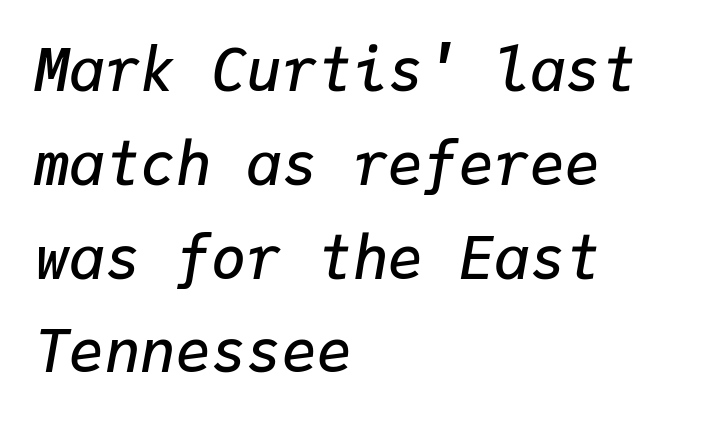
{"italic": "yes", "lean": "right", "slant_degrees": 9, "bold": "semi", "weight": "semibold", "width": "normal", "stroke_contrast": "low", "x_height": "medium", "monospaced": "yes", "underline": "no", "align": "left", "line_spacing": "normal", "line_spacing_ratio": 1.59, "letter_spacing": "normal", "letter_spacing_em": 0.0, "glyph_px": 59}
